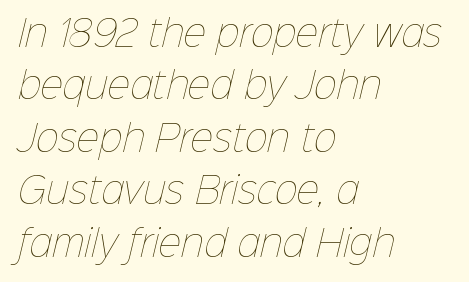
Does the leading feel generous? No, just average. Counters stay open thanks to moderate or lighter strokes. Spacing verdict: proportional, widths tailored to each character. The lines in this sample share a left origin and differ only in where they stop. Unmarked baselines from the first word to the last.
